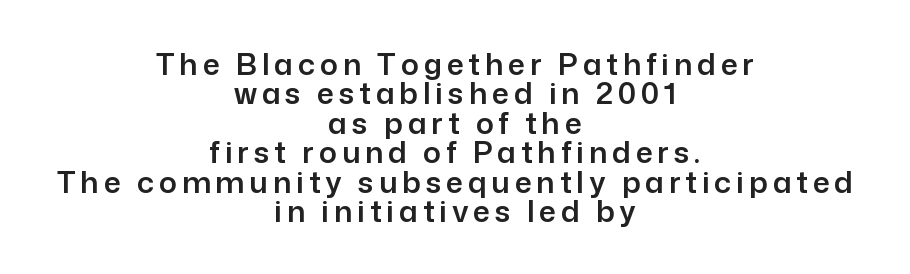
Q: Is the text italic (slanted)? A: No, it is upright.
Q: Is the typeface a serif or a sans-serif typeface? A: Sans-serif.
Q: Is the text underlined? A: No.
Q: How is the paragraph aligned? A: Centered.
Q: Is the spacing between lines tight, normal or loose? A: Tight.
Q: Width (condensed, normal, or wide)? A: Normal.
Q: Stroke contrast? A: Low.
Q: x-height? A: Medium.
Q: Monospaced? A: No.
